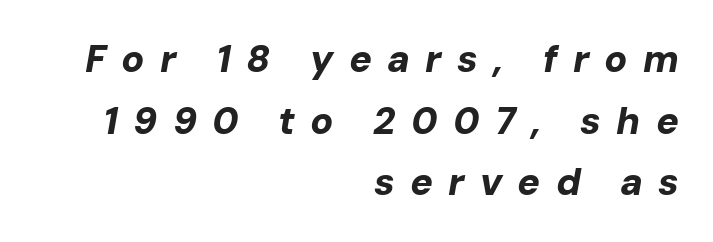
Q: Is the text bold? A: Yes.
Q: Is the text italic (slanted)? A: Yes, it leans right by about 10 degrees.
Q: Is the text underlined? A: No.
Q: How is the paragraph aligned? A: Right-aligned.
Q: Is the spacing between letters normal or unusually wide? A: Unusually wide.
Q: Is the spacing between lines tight, normal or loose? A: Normal.
Q: Width (condensed, normal, or wide)? A: Normal.
Q: Stroke contrast? A: Low.
Q: x-height? A: Medium.
Q: Monospaced? A: No.
